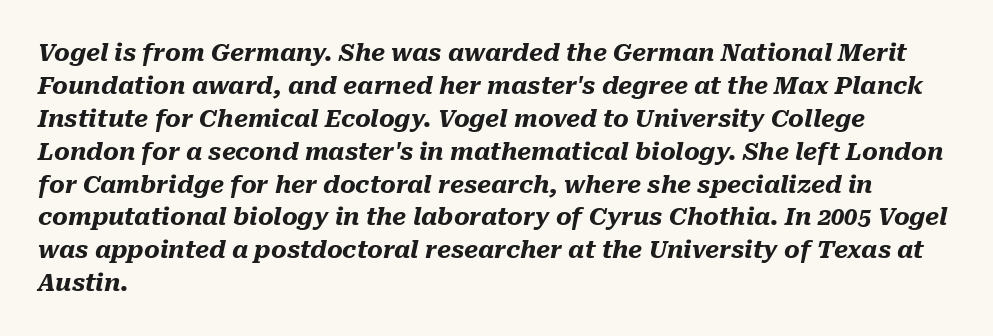
{"italic": "yes", "lean": "right", "slant_degrees": 10, "bold": "yes", "underline": "no", "align": "left", "line_spacing": "normal", "line_spacing_ratio": 1.37, "letter_spacing": "normal", "letter_spacing_em": 0.0, "glyph_px": 24}
